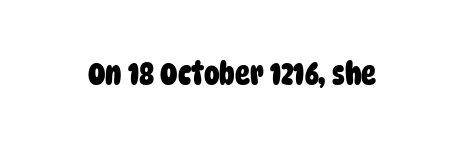
The image shows 31 px heavy, condensed sans-serif type; set normal letter spacing, not underlined; low stroke contrast and a large x-height.
